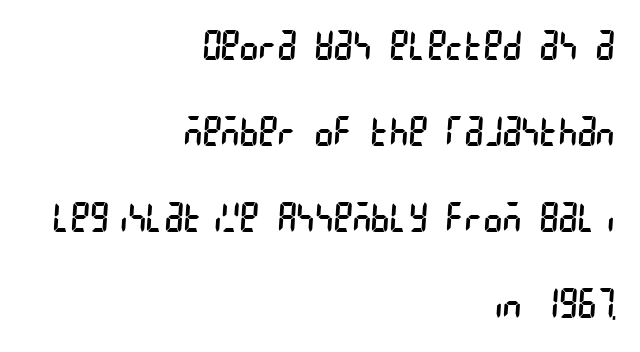
Layout note: lines flush right. This reads as an unemphasized weight, regular at the heaviest. Standard letterfit; no display-style spreading of the glyphs. Vertically, the passage feels expansive, rows floating well apart. The area under the type is left untouched.
